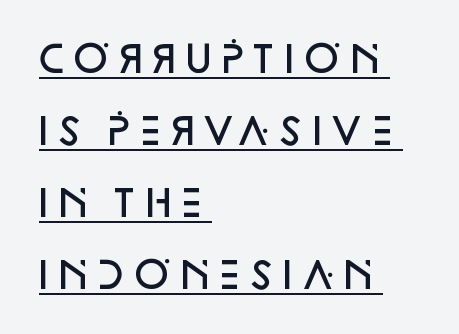
{"serif": "no", "italic": "no", "bold": "semi", "weight": "semibold", "width": "normal", "stroke_contrast": "low", "x_height": "large", "monospaced": "no", "underline": "yes", "align": "left", "line_spacing": "loose", "line_spacing_ratio": 2.0, "letter_spacing": "normal", "letter_spacing_em": 0.0, "glyph_px": 36}
